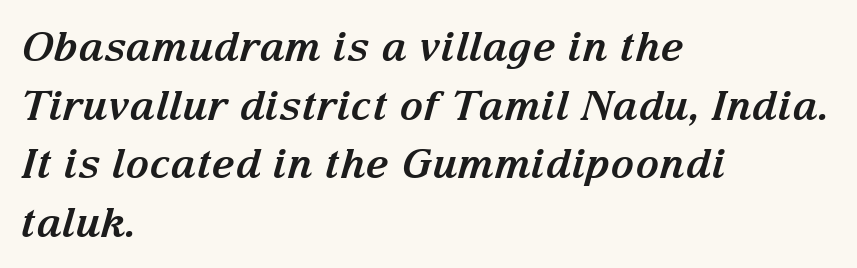
Q: Is the text bold? A: Yes.
Q: Is the text italic (slanted)? A: Yes, it leans right by about 15 degrees.
Q: Is the typeface a serif or a sans-serif typeface? A: Serif.
Q: Is the text underlined? A: No.
Q: How is the paragraph aligned? A: Left-aligned.
Q: Is the spacing between letters normal or unusually wide? A: Normal.
Q: Is the spacing between lines tight, normal or loose? A: Normal.
Q: Width (condensed, normal, or wide)? A: Normal.
Q: Stroke contrast? A: Medium.
Q: x-height? A: Medium.
Q: Monospaced? A: No.
